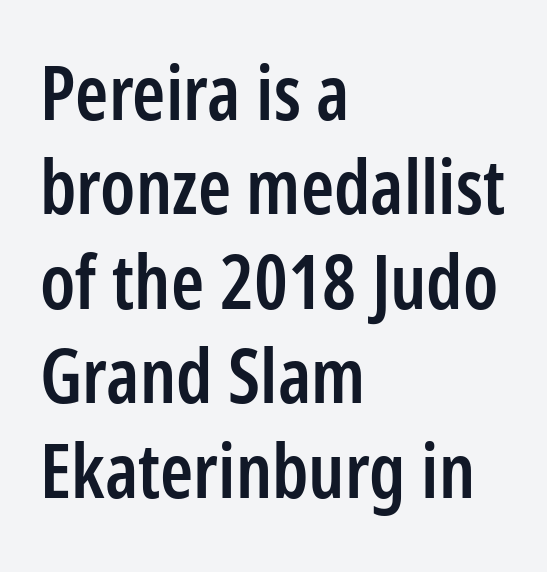
{"serif": "no", "italic": "no", "bold": "semi", "weight": "semibold", "width": "condensed", "stroke_contrast": "low", "x_height": "medium", "monospaced": "no", "underline": "no", "align": "left", "line_spacing": "normal", "line_spacing_ratio": 1.26, "letter_spacing": "normal", "letter_spacing_em": 0.0, "glyph_px": 75}
